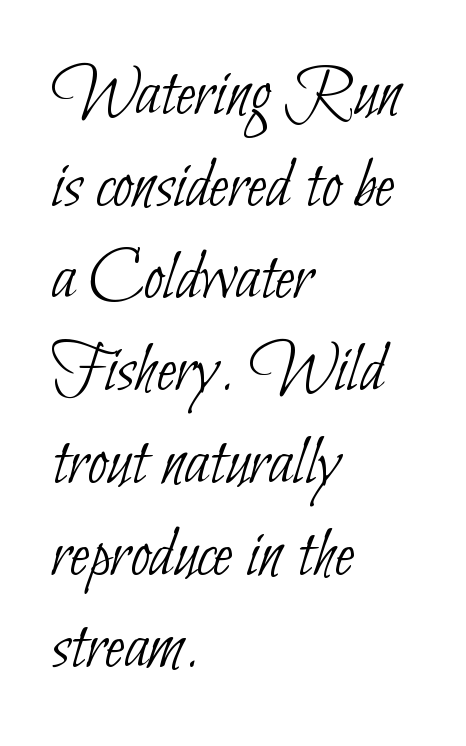
Typographically, this falls in the sans-serif category. The lines sit at an ordinary, default distance from one another. Looks like regular typesetting: each glyph gets only the width it needs. The type is set solid horizontally, with unmodified tracking. Unmarked baselines from the first word to the last.
